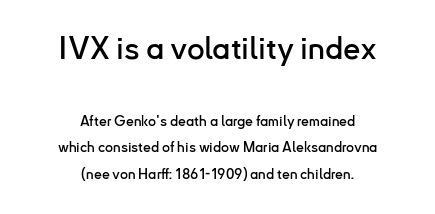
Q: Is the text italic (slanted)? A: No, it is upright.
Q: Is the typeface a serif or a sans-serif typeface? A: Sans-serif.
Q: Is the text underlined? A: No.
Q: How is the paragraph aligned? A: Centered.
Q: Is the spacing between letters normal or unusually wide? A: Normal.
Q: Which block of text is set in a larger size, the first (top) or the second (bottom)? A: The first (top) one.
Q: Width (condensed, normal, or wide)? A: Normal.
Q: Stroke contrast? A: Low.
Q: x-height? A: Small.
Q: Monospaced? A: No.
